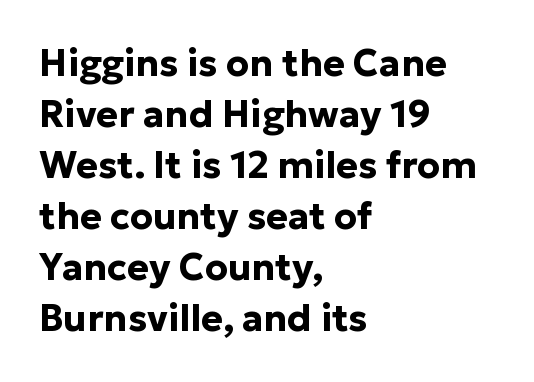
Q: Is the text bold? A: Yes.
Q: Is the text italic (slanted)? A: No, it is upright.
Q: Is the typeface a serif or a sans-serif typeface? A: Sans-serif.
Q: Is the text underlined? A: No.
Q: How is the paragraph aligned? A: Left-aligned.
Q: Is the spacing between letters normal or unusually wide? A: Normal.
Q: Is the spacing between lines tight, normal or loose? A: Normal.
Q: Width (condensed, normal, or wide)? A: Normal.
Q: Stroke contrast? A: Low.
Q: x-height? A: Medium.
Q: Monospaced? A: No.
